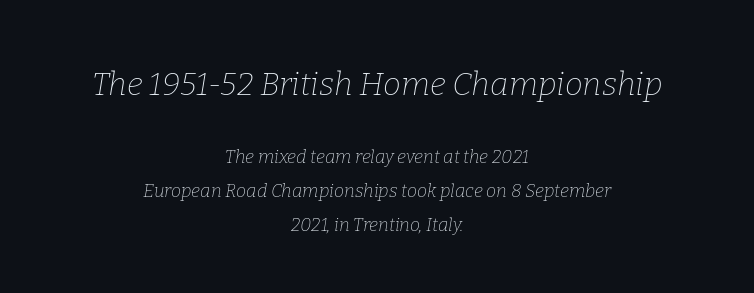
Q: Is the text bold? A: No.
Q: Is the text italic (slanted)? A: Yes, it leans right by about 9 degrees.
Q: Is the typeface a serif or a sans-serif typeface? A: Serif.
Q: Is the text underlined? A: No.
Q: How is the paragraph aligned? A: Centered.
Q: Is the spacing between letters normal or unusually wide? A: Normal.
Q: Which block of text is set in a larger size, the first (top) or the second (bottom)? A: The first (top) one.
Q: Width (condensed, normal, or wide)? A: Normal.
Q: Stroke contrast? A: Low.
Q: x-height? A: Medium.
Q: Monospaced? A: No.
